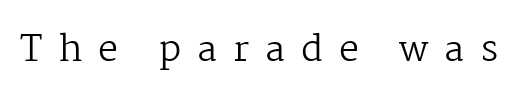
{"serif": "yes", "italic": "no", "bold": "no", "weight": "regular", "width": "normal", "stroke_contrast": "medium", "x_height": "medium", "monospaced": "no", "underline": "no", "letter_spacing": "wide", "letter_spacing_em": 0.44, "glyph_px": 36}
